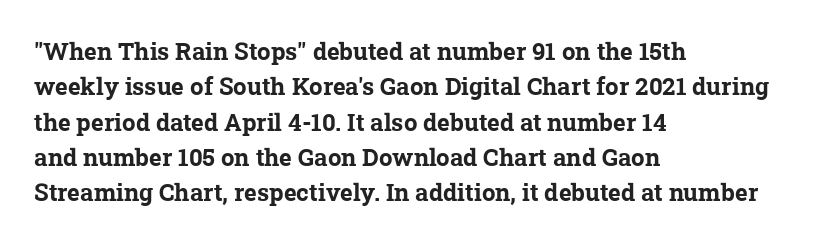
Nobody drew a line under any word here. If you drew a ruler down the left edge, every line would touch it. Is the type bold? Yes — the strokes are clearly thick and heavy. The tracking reads as untouched default to a designer's eye. Rows of type keep a routine distance in the vertical direction.
